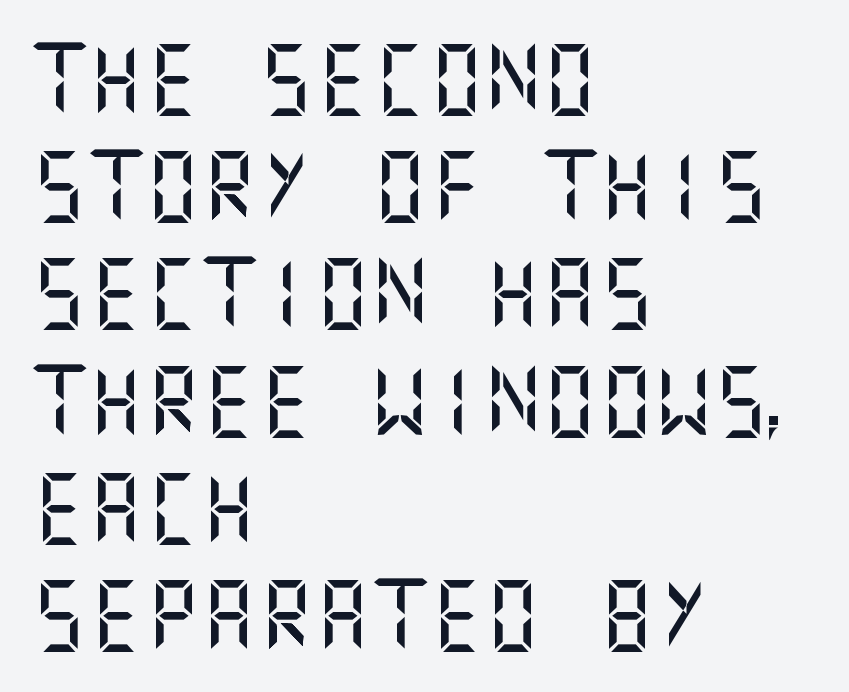
Descenders hang freely into open space. The line texture is even and compact thanks to regular tracking. I'd call this a sans setting — the letters go barefoot. Compared with typical paragraphs, the rows here are spaced about the same. Caption: multi-line text, flush left, ragged right. In terms of posture, this sample is upright.
